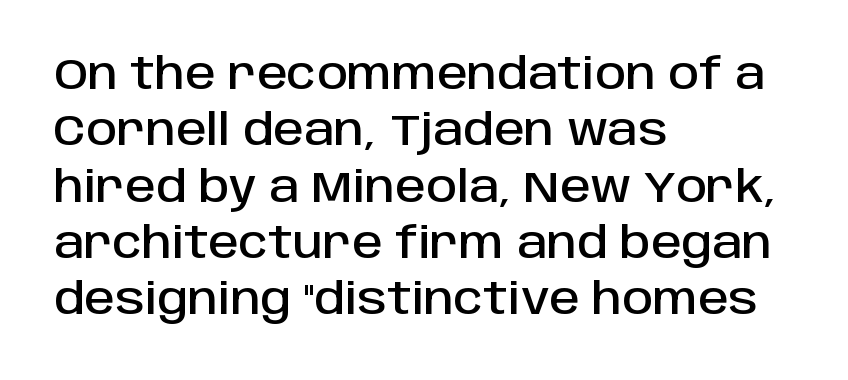
Q: Is the text italic (slanted)? A: No, it is upright.
Q: Is the typeface a serif or a sans-serif typeface? A: Sans-serif.
Q: Is the text underlined? A: No.
Q: How is the paragraph aligned? A: Left-aligned.
Q: Is the spacing between letters normal or unusually wide? A: Normal.
Q: Is the spacing between lines tight, normal or loose? A: Normal.
Q: Width (condensed, normal, or wide)? A: Normal.
Q: Stroke contrast? A: Low.
Q: x-height? A: Large.
Q: Monospaced? A: No.
